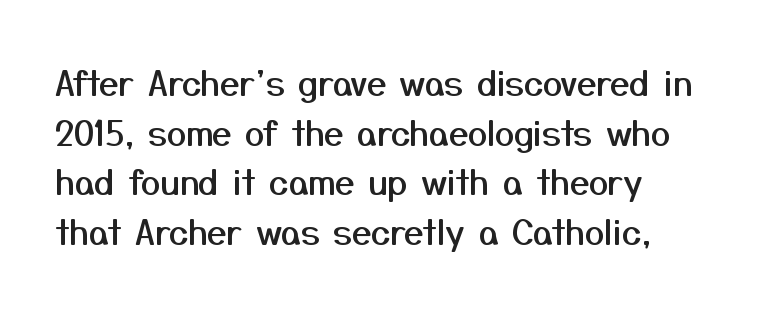
Q: Is the text italic (slanted)? A: No, it is upright.
Q: Is the typeface a serif or a sans-serif typeface? A: Sans-serif.
Q: Is the text underlined? A: No.
Q: How is the paragraph aligned? A: Left-aligned.
Q: Is the spacing between letters normal or unusually wide? A: Normal.
Q: Is the spacing between lines tight, normal or loose? A: Normal.
Q: Width (condensed, normal, or wide)? A: Normal.
Q: Stroke contrast? A: Medium.
Q: x-height? A: Medium.
Q: Monospaced? A: No.
